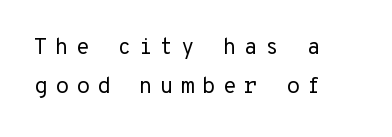
Q: Is the text bold? A: No.
Q: Is the text italic (slanted)? A: No, it is upright.
Q: Is the text underlined? A: No.
Q: How is the paragraph aligned? A: Left-aligned.
Q: Is the spacing between letters normal or unusually wide? A: Unusually wide.
